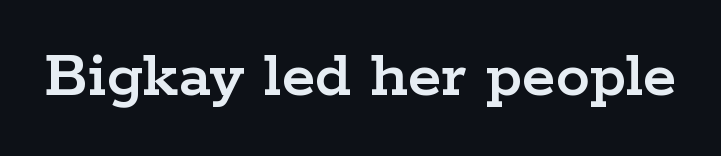
Check the space under the baseline: it is left empty. Every stem runs plumb, perpendicular to the baseline. Default kerning and tracking; the words read as compact shapes. Varying glyph widths throughout — classic text-font behaviour. The typeface chosen for these lines features serifs.
